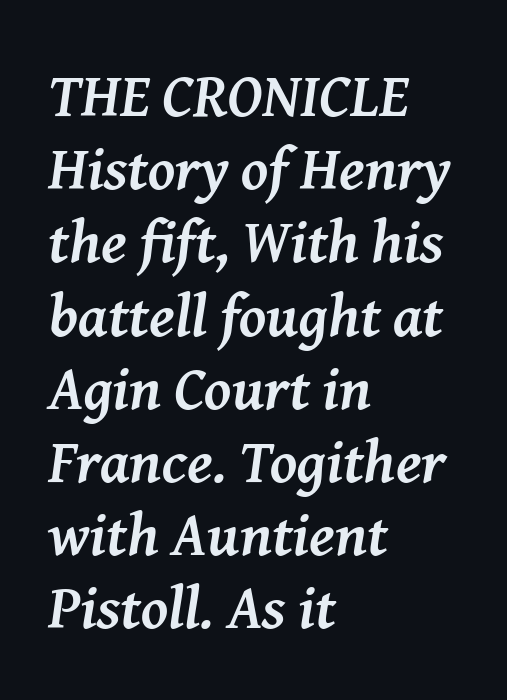
Q: Is the text bold? A: Yes.
Q: Is the text italic (slanted)? A: Yes, it leans right by about 8 degrees.
Q: Is the typeface a serif or a sans-serif typeface? A: Serif.
Q: Is the text underlined? A: No.
Q: How is the paragraph aligned? A: Left-aligned.
Q: Is the spacing between letters normal or unusually wide? A: Normal.
Q: Width (condensed, normal, or wide)? A: Normal.
Q: Stroke contrast? A: Medium.
Q: x-height? A: Medium.
Q: Monospaced? A: No.
